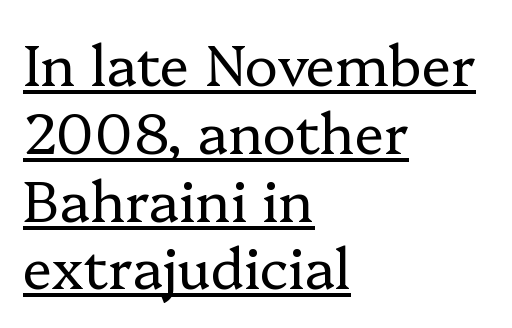
The image shows 56 px regular-weight serif type, upright; set left-aligned, line spacing 1.21x, normal letter spacing, underlined; low stroke contrast and a medium x-height.
